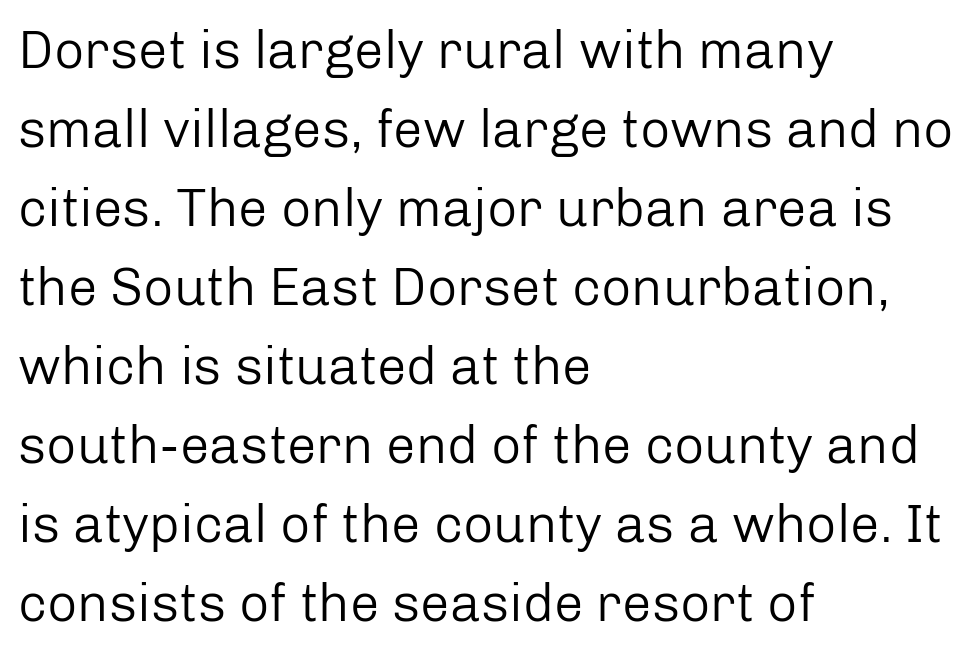
{"serif": "no", "italic": "no", "bold": "no", "weight": "regular", "width": "normal", "stroke_contrast": "low", "x_height": "medium", "monospaced": "no", "underline": "no", "align": "left", "line_spacing": "normal", "line_spacing_ratio": 1.49, "letter_spacing": "normal", "letter_spacing_em": 0.0, "glyph_px": 53}
